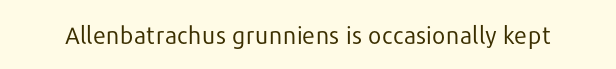
Q: Is the text bold? A: No.
Q: Is the text italic (slanted)? A: No, it is upright.
Q: Is the text underlined? A: No.
Q: Is the spacing between letters normal or unusually wide? A: Normal.
